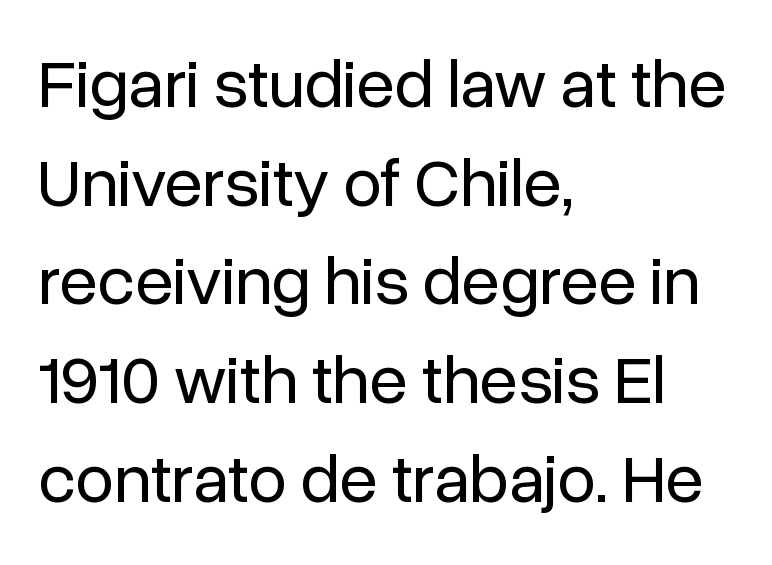
{"serif": "no", "italic": "no", "bold": "no", "weight": "regular", "width": "normal", "stroke_contrast": "low", "x_height": "medium", "monospaced": "no", "underline": "no", "align": "left", "line_spacing": "normal", "line_spacing_ratio": 1.43, "letter_spacing": "normal", "letter_spacing_em": 0.0, "glyph_px": 69}
